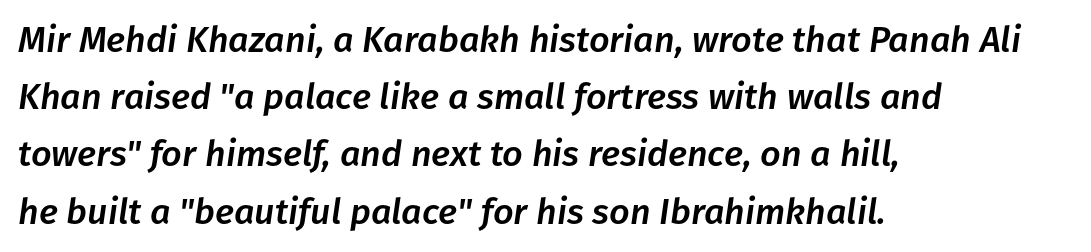
{"italic": "yes", "lean": "right", "slant_degrees": 8, "width": "normal", "stroke_contrast": "low", "x_height": "medium", "monospaced": "no", "underline": "no", "align": "left", "line_spacing": "normal", "line_spacing_ratio": 1.59, "letter_spacing": "normal", "letter_spacing_em": 0.0, "glyph_px": 36}
